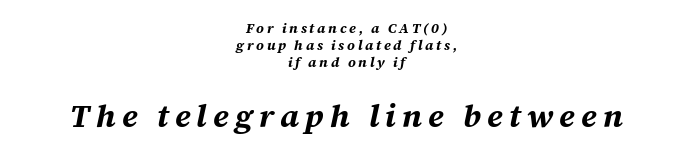
{"italic": "yes", "lean": "right", "slant_degrees": 12, "bold": "yes", "weight": "bold", "width": "normal", "stroke_contrast": "medium", "x_height": "medium", "monospaced": "no", "underline": "no", "align": "center", "line_spacing_ratio": 1.21, "larger_block": "second", "size_ratio": 2.29, "glyph_px": 32}
